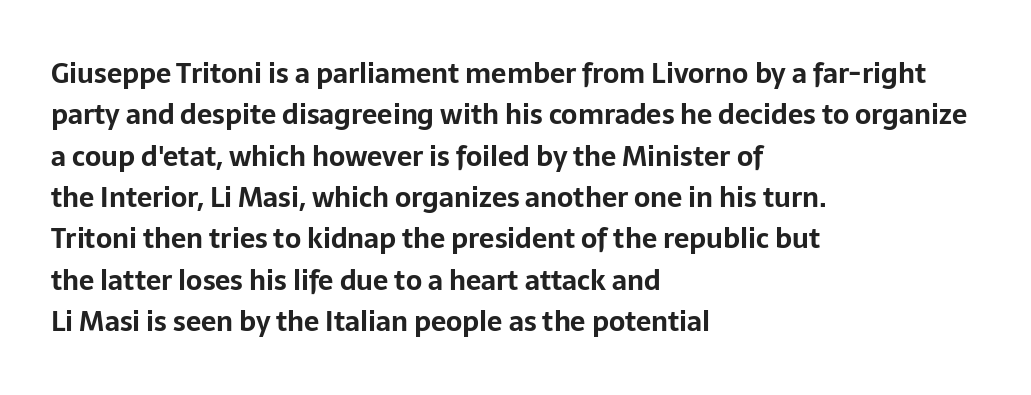
{"italic": "no", "bold": "yes", "underline": "no", "align": "left", "line_spacing": "normal", "line_spacing_ratio": 1.53, "letter_spacing": "normal", "letter_spacing_em": 0.0, "glyph_px": 27}
